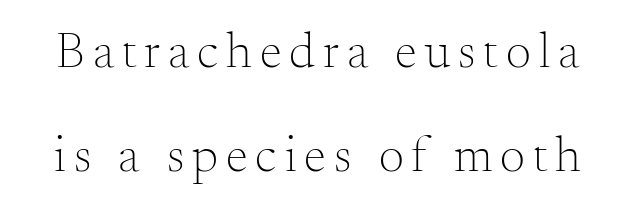
Q: Is the text bold? A: No.
Q: Is the text italic (slanted)? A: No, it is upright.
Q: Is the typeface a serif or a sans-serif typeface? A: Serif.
Q: Is the text underlined? A: No.
Q: Is the spacing between lines tight, normal or loose? A: Loose.
Q: Width (condensed, normal, or wide)? A: Normal.
Q: Stroke contrast? A: Medium.
Q: x-height? A: Small.
Q: Monospaced? A: No.
